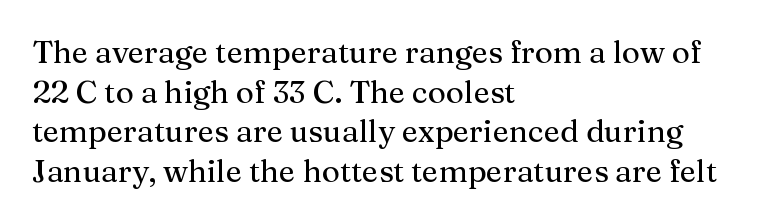
{"serif": "yes", "italic": "no", "width": "normal", "stroke_contrast": "medium", "x_height": "medium", "monospaced": "no", "underline": "no", "align": "left", "line_spacing": "normal", "line_spacing_ratio": 1.28, "letter_spacing": "normal", "letter_spacing_em": 0.0, "glyph_px": 31}
